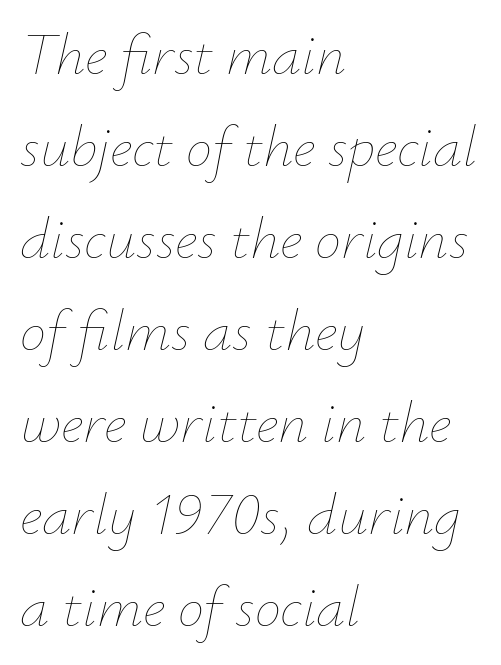
The image shows 59 px thin type, italic (leaning right); set left-aligned, normal line spacing (1.56x), normal letter spacing, not underlined; low stroke contrast and a small x-height.
